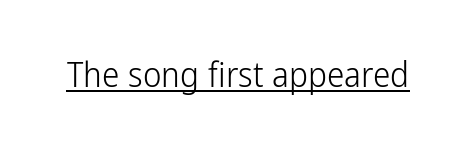
Q: Is the text bold? A: No.
Q: Is the text italic (slanted)? A: No, it is upright.
Q: Is the typeface a serif or a sans-serif typeface? A: Sans-serif.
Q: Is the text underlined? A: Yes.
Q: Is the spacing between letters normal or unusually wide? A: Normal.
Q: Width (condensed, normal, or wide)? A: Condensed.
Q: Stroke contrast? A: Low.
Q: x-height? A: Medium.
Q: Monospaced? A: No.
